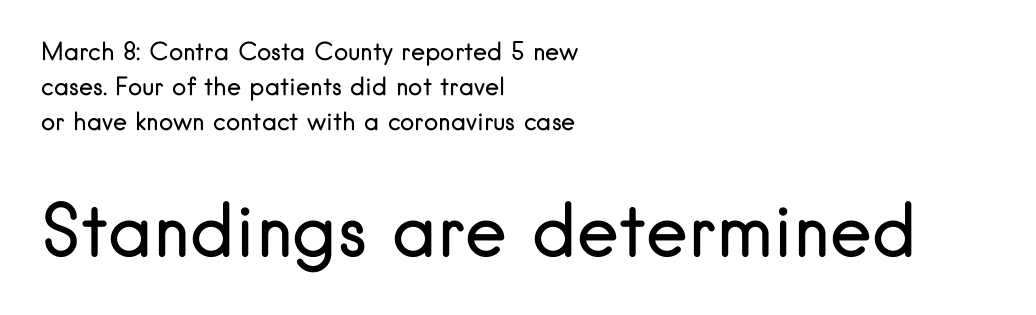
Honestly, the letter spacing is just normal — you wouldn't notice it. What's the leading like? Ordinary, nothing unusual. The typeface chosen for these lines omits serifs. The lettering holds an erect, upright posture throughout. Notice how the passage keeps a crisp vertical edge on the left only.
